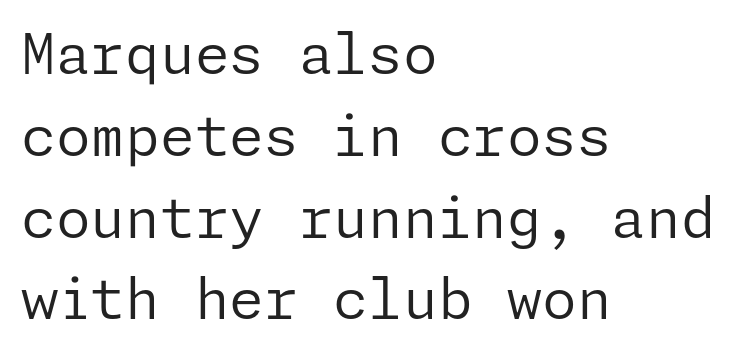
{"serif": "no", "italic": "no", "bold": "no", "weight": "regular", "width": "normal", "stroke_contrast": "low", "x_height": "medium", "underline": "no", "align": "left", "line_spacing": "normal", "line_spacing_ratio": 1.46, "letter_spacing": "normal", "letter_spacing_em": 0.0, "glyph_px": 56}
